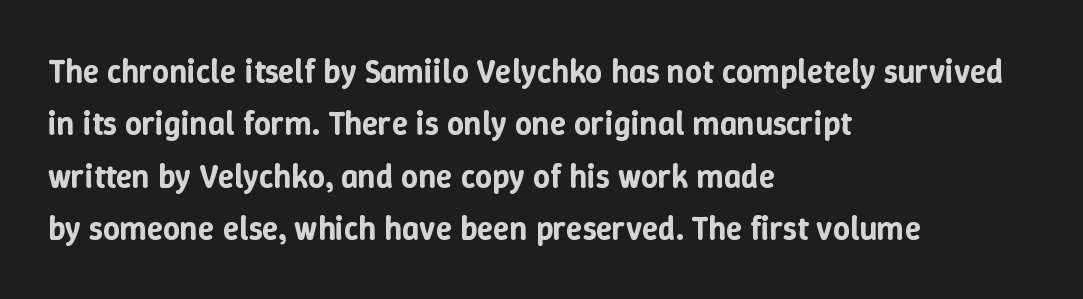
Is the block centered? No — it sits flush against the left margin. Proportional: the letters do not fall into vertical columns. Is there much room between lines? A standard amount, neither cramped nor airy. The letterforms sit shoulder to shoulder at normal distance. Vertical strokes here are truly vertical.
